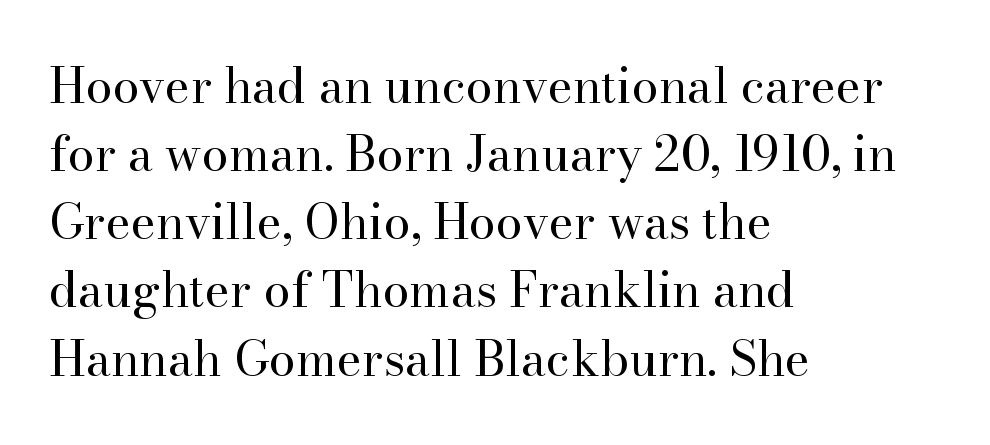
The gaps between neighbouring characters are ordinary and unremarkable. Counters stay open thanks to moderate or lighter strokes. Honestly, there is no underline to notice here at all. A typesetter would label this face a serif. The paragraph has a hard left edge and a soft right edge.
